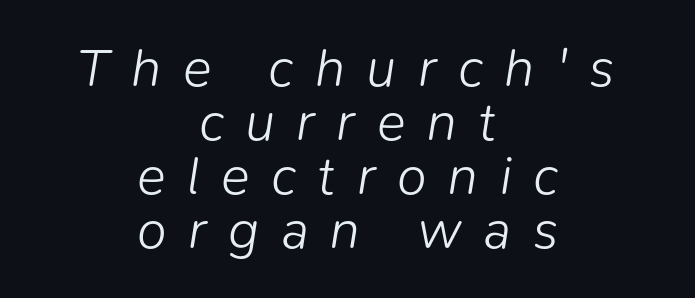
Q: Is the text bold? A: No.
Q: Is the text italic (slanted)? A: Yes, it leans right by about 9 degrees.
Q: Is the text underlined? A: No.
Q: How is the paragraph aligned? A: Centered.
Q: Is the spacing between letters normal or unusually wide? A: Unusually wide.
Q: Is the spacing between lines tight, normal or loose? A: Tight.
Q: Width (condensed, normal, or wide)? A: Normal.
Q: Stroke contrast? A: Low.
Q: x-height? A: Medium.
Q: Monospaced? A: No.
